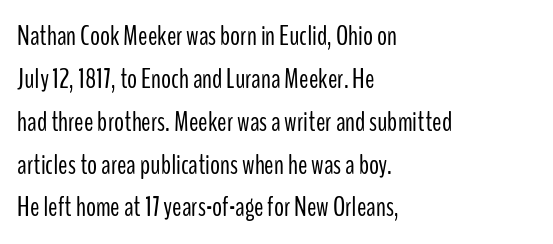
The image shows 28 px light, condensed sans-serif type, upright; set left-aligned, normal line spacing (1.53x), normal letter spacing, not underlined; low stroke contrast and a medium x-height.
